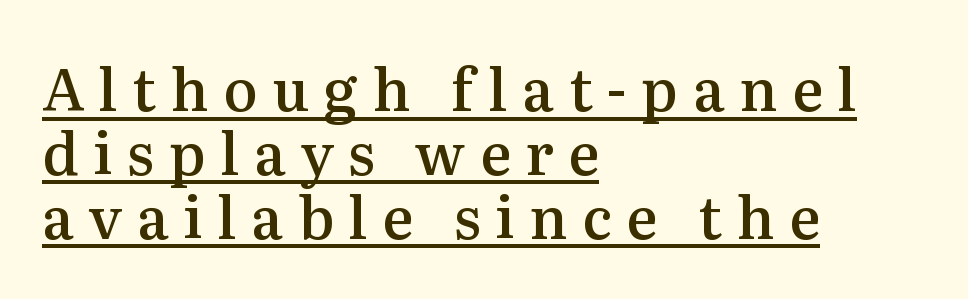
The image shows 58 px semibold serif type, upright; set left-aligned, tight line spacing (1.1x), unusually wide letter spacing (+0.25 em), underlined; medium stroke contrast and a medium x-height.
